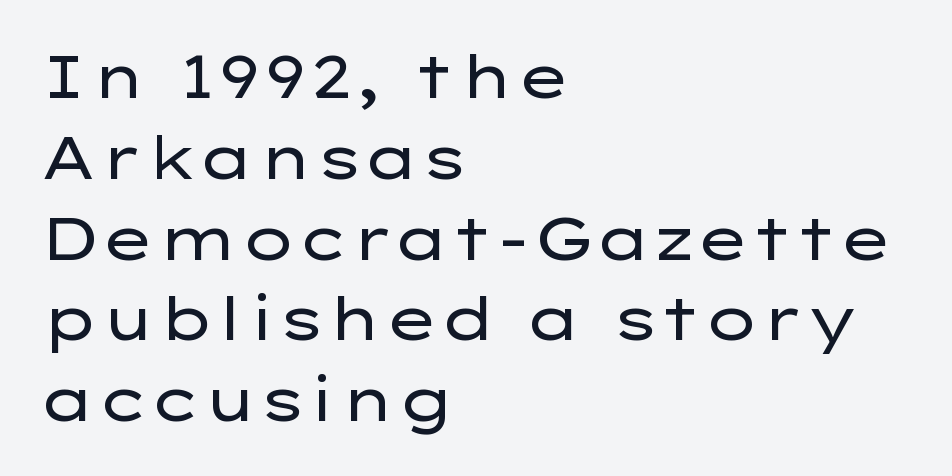
Vertical strokes here are truly vertical. The typeface chosen for these lines omits serifs. Varying glyph widths throughout — classic text-font behaviour. Here the glyphs are tracked normally, forming tight word shapes. The block of text has a typical density, with ordinary space between rows. Compared with a centered layout, this one pins lines to the left instead.
